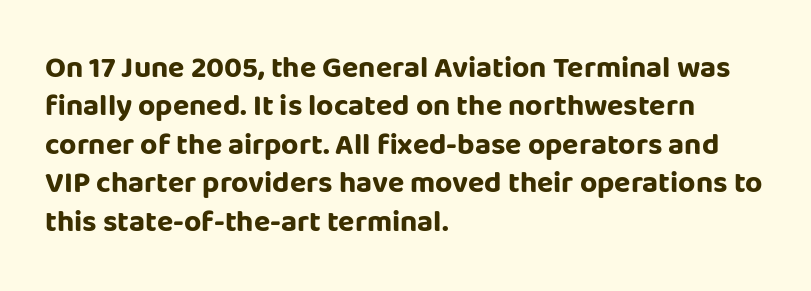
{"serif": "no", "italic": "no", "bold": "yes", "weight": "bold", "width": "normal", "stroke_contrast": "low", "x_height": "large", "monospaced": "no", "underline": "no", "align": "left", "line_spacing": "normal", "line_spacing_ratio": 1.28, "letter_spacing": "normal", "letter_spacing_em": 0.0, "glyph_px": 30}
